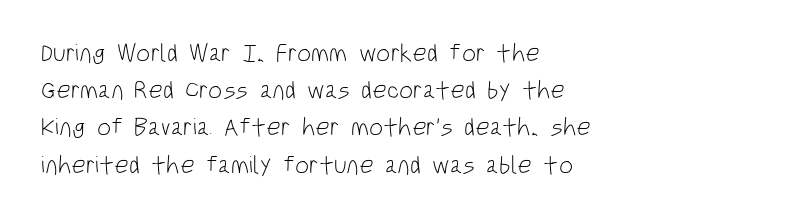
Q: Is the text bold? A: No.
Q: Is the text italic (slanted)? A: No, it is upright.
Q: Is the text underlined? A: No.
Q: How is the paragraph aligned? A: Left-aligned.
Q: Is the spacing between letters normal or unusually wide? A: Normal.
Q: Is the spacing between lines tight, normal or loose? A: Normal.
